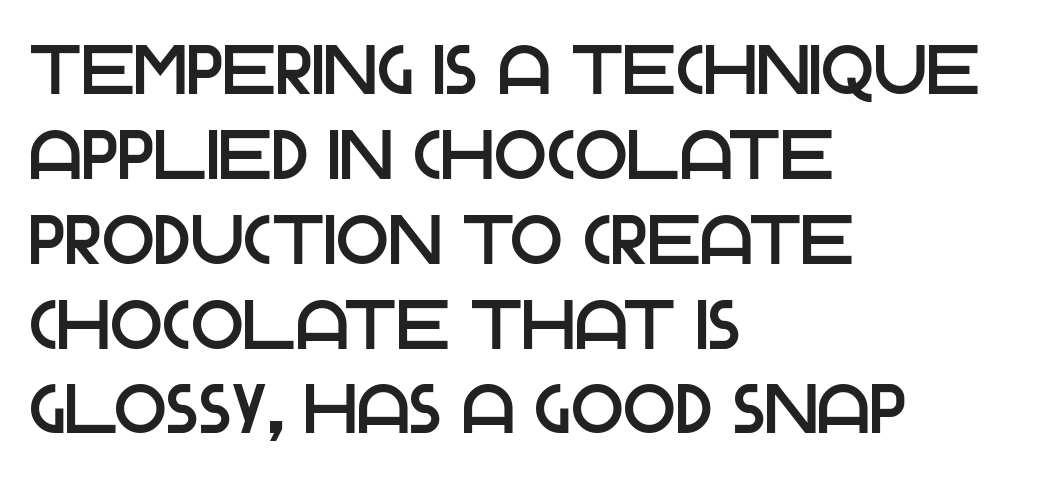
Here the designer chose a conventional face with non-uniform glyph widths. The face used here is a sans, in the tradition of grotesques and geometrics. The type sits square on the baseline with zero lean. Is the block centered? No — it sits flush against the left margin. Type without underlining.
